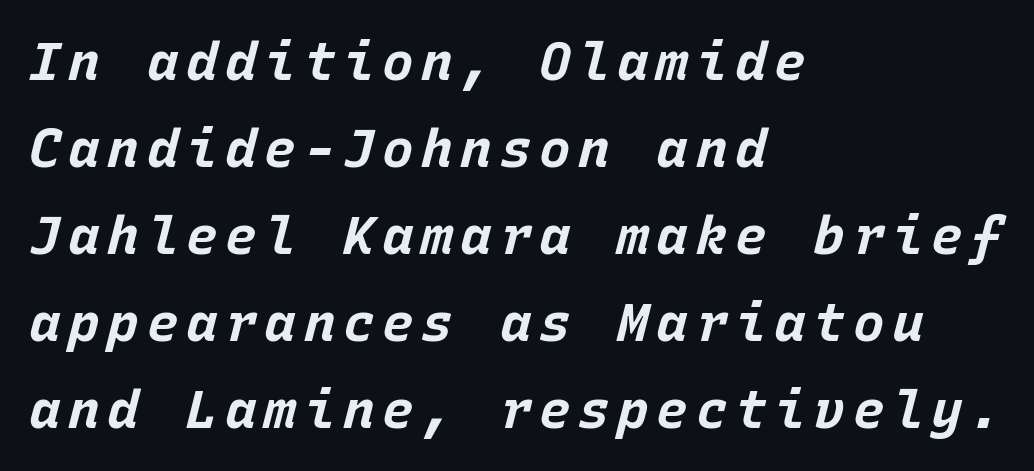
Q: Is the text bold? A: Yes.
Q: Is the text italic (slanted)? A: Yes, it leans right by about 15 degrees.
Q: Is the text underlined? A: No.
Q: How is the paragraph aligned? A: Left-aligned.
Q: Is the spacing between lines tight, normal or loose? A: Normal.
Q: Width (condensed, normal, or wide)? A: Normal.
Q: Stroke contrast? A: Low.
Q: x-height? A: Large.
Q: Monospaced? A: Yes.
